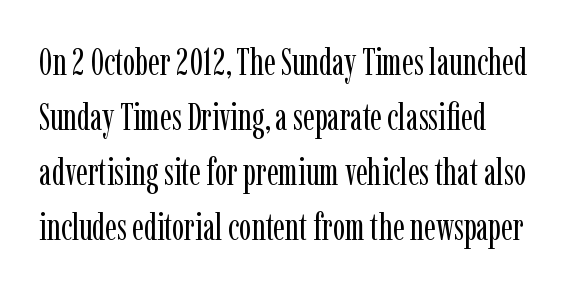
{"serif": "yes", "italic": "no", "bold": "no", "weight": "regular", "width": "condensed", "stroke_contrast": "low", "x_height": "medium", "monospaced": "no", "underline": "no", "align": "left", "line_spacing": "normal", "line_spacing_ratio": 1.49, "letter_spacing": "normal", "letter_spacing_em": 0.0, "glyph_px": 37}
